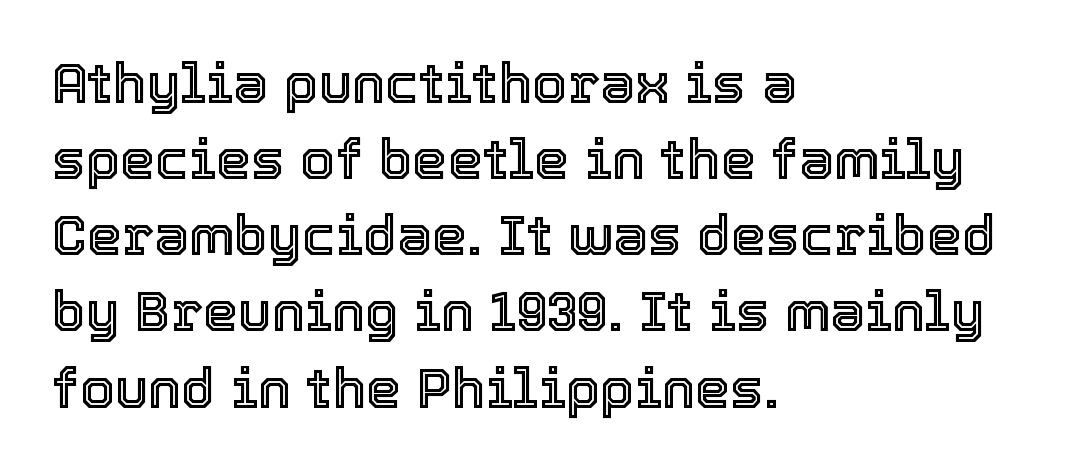
{"italic": "no", "width": "normal", "x_height": "medium", "monospaced": "no", "underline": "no", "align": "left", "line_spacing": "normal", "line_spacing_ratio": 1.36, "letter_spacing": "normal", "letter_spacing_em": 0.0, "glyph_px": 56}
